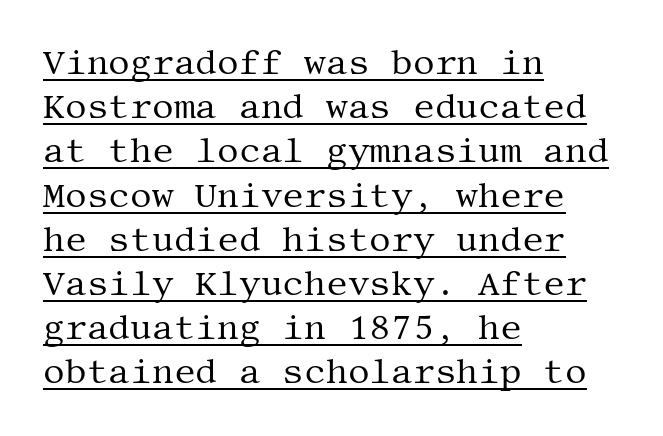
The passage is arranged the way most books set body copy — flush left. In terms of letterspacing, this is plain default setting. The passage shown stacks its lines at a standard gap. Heft: none added — not bold. Do the letters lean? They stand straight. What kind of face is this? One with serifs.
